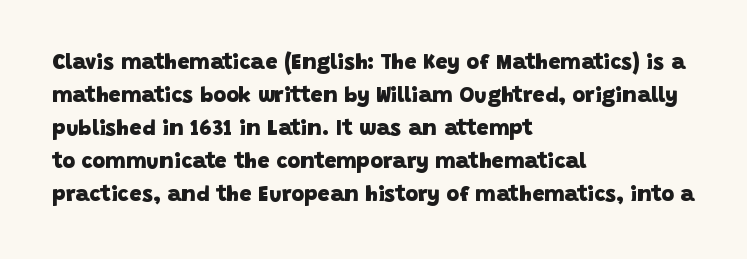
{"bold": "yes", "underline": "no", "align": "left", "line_spacing": "normal", "line_spacing_ratio": 1.5, "letter_spacing": "normal", "letter_spacing_em": 0.0, "glyph_px": 22}
